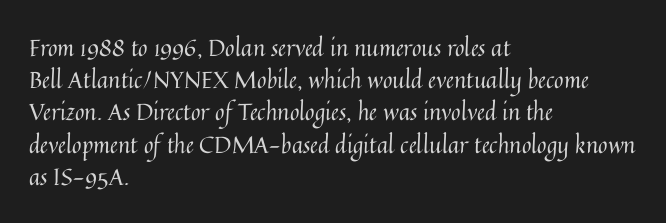
Q: Is the text bold? A: No.
Q: Is the text italic (slanted)? A: Yes.
Q: Is the text underlined? A: No.
Q: How is the paragraph aligned? A: Left-aligned.
Q: Is the spacing between letters normal or unusually wide? A: Normal.
Q: Is the spacing between lines tight, normal or loose? A: Normal.
